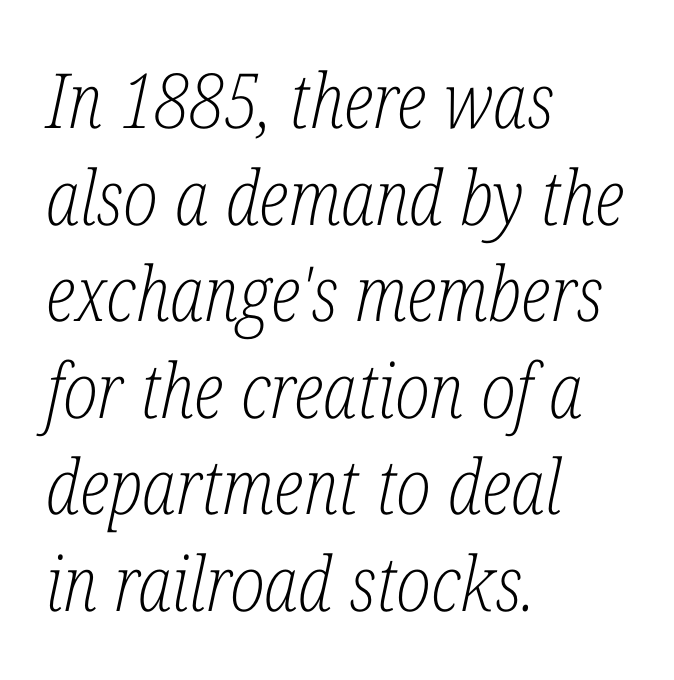
{"serif": "yes", "italic": "yes", "lean": "right", "slant_degrees": 12, "bold": "no", "weight": "light", "width": "condensed", "stroke_contrast": "low", "x_height": "medium", "monospaced": "no", "underline": "no", "align": "left", "line_spacing": "normal", "line_spacing_ratio": 1.27, "letter_spacing": "normal", "letter_spacing_em": 0.0, "glyph_px": 76}
